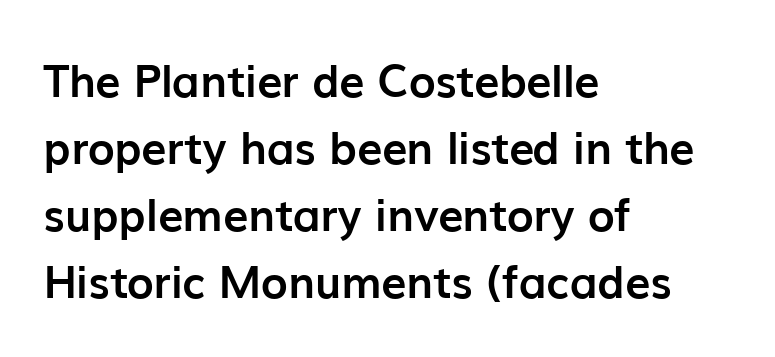
{"serif": "no", "italic": "no", "bold": "yes", "weight": "semibold", "width": "normal", "stroke_contrast": "low", "x_height": "medium", "monospaced": "no", "underline": "no", "align": "left", "line_spacing": "normal", "line_spacing_ratio": 1.49, "letter_spacing": "normal", "letter_spacing_em": 0.0, "glyph_px": 45}
